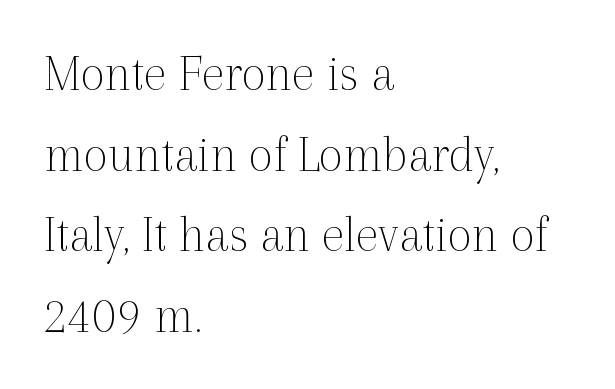
Weight: regular or lighter. Left-aligned paragraph, ragged on the right. Beneath every word, the page is bare. The block of text has a typical density, with ordinary space between rows. Character widths vary here, with narrow letters taking less room than wide ones.
